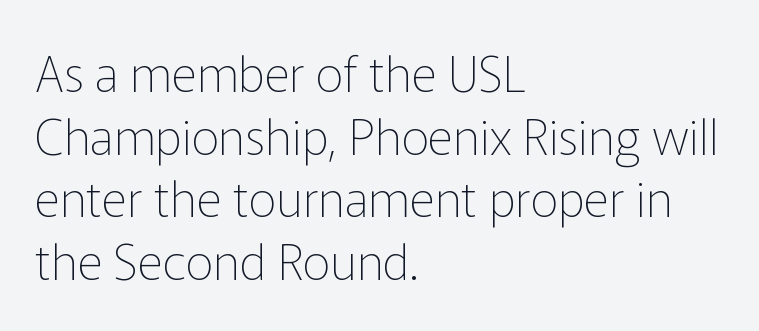
The image shows 49 px thin sans-serif type, upright; set left-aligned, normal line spacing (1.28x), normal letter spacing, not underlined; low stroke contrast and a medium x-height.
